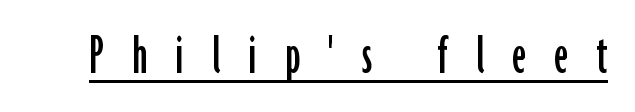
The image shows 59 px condensed sans-serif type, upright; set unusually wide letter spacing (+0.48 em), underlined; low stroke contrast and a medium x-height.
